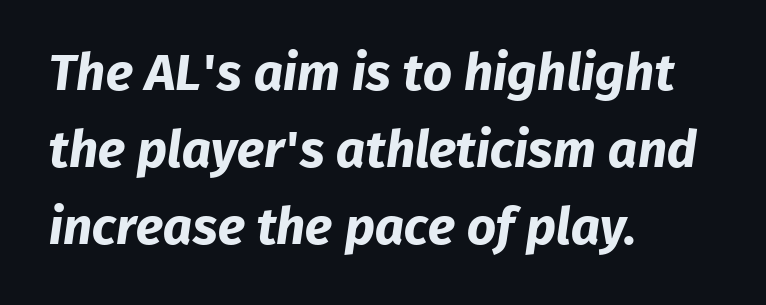
Stroke terminals: plain, sans-serif. A normal amount of white space separates one row of letters from the next. The typesetter chose a ragged-right arrangement here. Tracking value appears to be zero — textbook default spacing. Think of a printed novel: that variable character pitch is what you see here.
